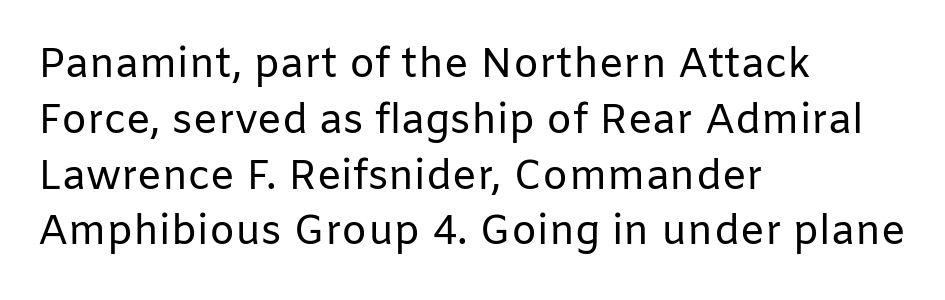
The image shows 41 px regular-weight sans-serif type, upright; set left-aligned, normal line spacing (1.36x), normal letter spacing, not underlined; low stroke contrast and a medium x-height.
